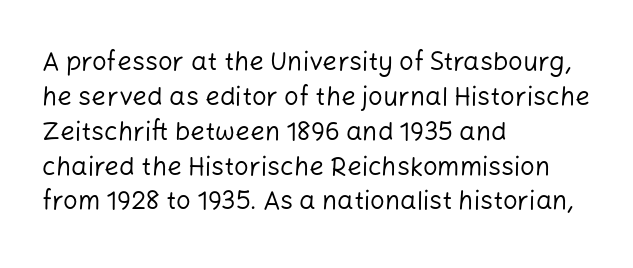
The image shows 26 px text type, upright; set left-aligned, normal line spacing (1.34x), normal letter spacing, not underlined.
